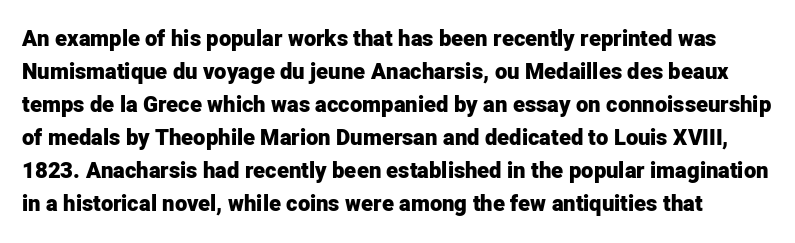
The passage shown has conventional tracking throughout. The letters stand upright; this is a roman face. Beneath every word, the page is bare. In terms of weight, the rendering is a true, heavy bold. The vertical gap from one line to the next is medium.
